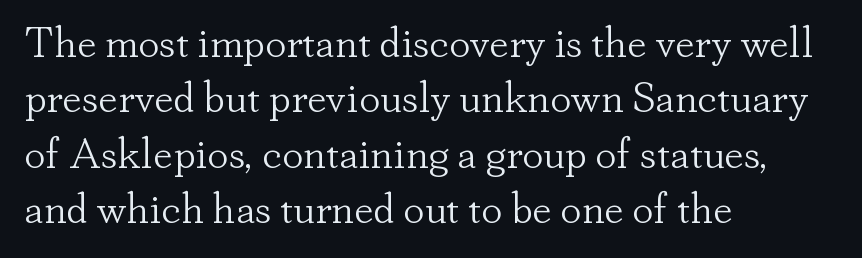
The image shows 43 px light serif type, upright; set left-aligned, normal line spacing (1.29x), normal letter spacing, not underlined; low stroke contrast and a small x-height.
